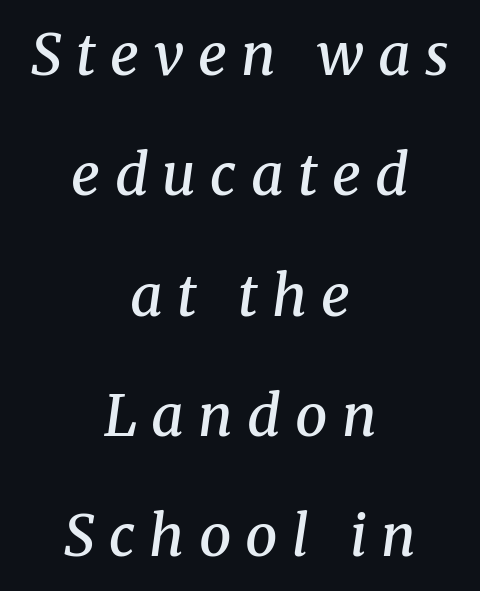
The image shows 57 px semibold serif type, italic (leaning right); set centered, loose line spacing (2.11x), unusually wide letter spacing (+0.25 em), not underlined; medium stroke contrast and a medium x-height.
